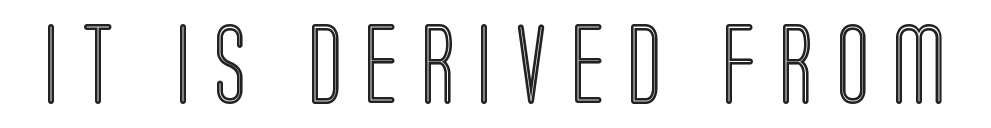
The image shows 80 px condensed type, upright; set unusually wide letter spacing (+0.28 em), not underlined; a large x-height.
